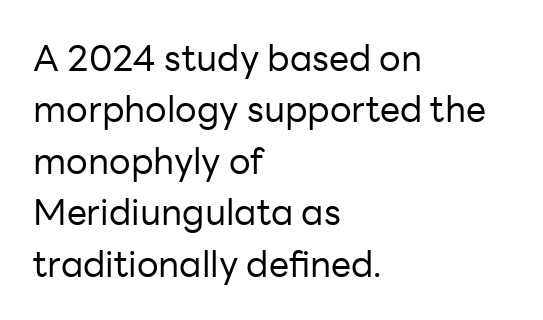
Q: Is the text bold? A: No.
Q: Is the text italic (slanted)? A: No, it is upright.
Q: Is the typeface a serif or a sans-serif typeface? A: Sans-serif.
Q: Is the text underlined? A: No.
Q: How is the paragraph aligned? A: Left-aligned.
Q: Is the spacing between letters normal or unusually wide? A: Normal.
Q: Is the spacing between lines tight, normal or loose? A: Normal.
Q: Width (condensed, normal, or wide)? A: Normal.
Q: Stroke contrast? A: Low.
Q: x-height? A: Medium.
Q: Monospaced? A: No.
